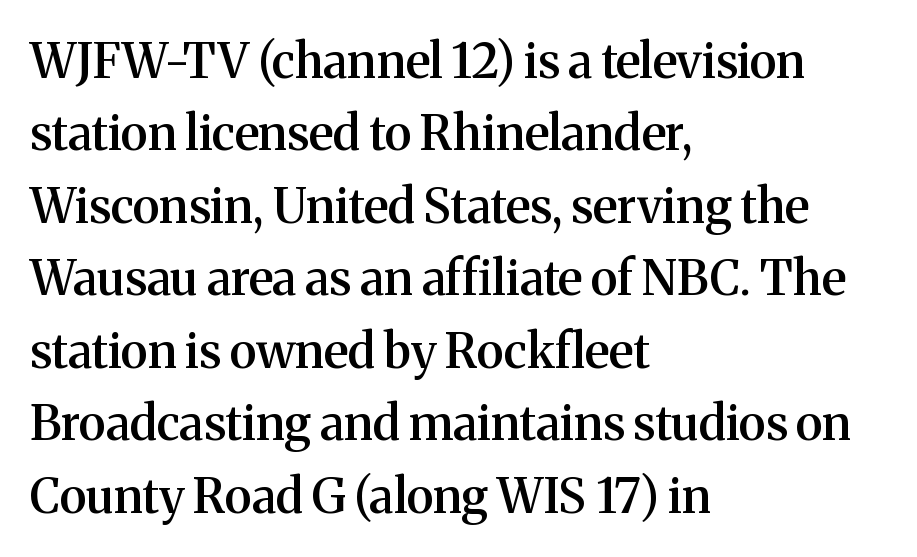
Q: Is the text bold? A: Semi-bold.
Q: Is the text italic (slanted)? A: No, it is upright.
Q: Is the typeface a serif or a sans-serif typeface? A: Serif.
Q: Is the text underlined? A: No.
Q: How is the paragraph aligned? A: Left-aligned.
Q: Is the spacing between letters normal or unusually wide? A: Normal.
Q: Is the spacing between lines tight, normal or loose? A: Normal.
Q: Width (condensed, normal, or wide)? A: Normal.
Q: Stroke contrast? A: Medium.
Q: x-height? A: Medium.
Q: Monospaced? A: No.
